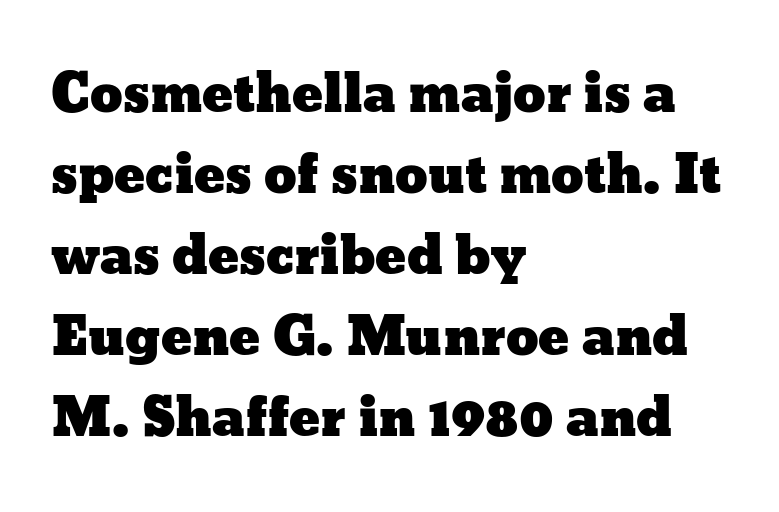
The passage shown is typed in a proportional face where columns would drift. Evenly set lines give the paragraph a standard silhouette. The typesetter chose a ragged-right arrangement here. Tracking value appears to be zero — textbook default spacing. Plain, unruled lines of type.
